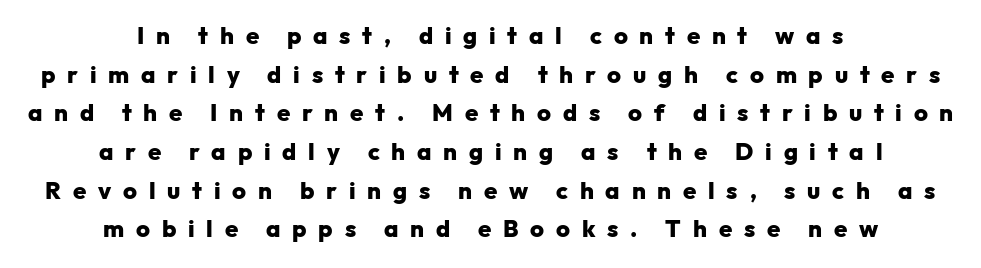
{"italic": "no", "bold": "yes", "underline": "no", "align": "center", "line_spacing": "normal", "line_spacing_ratio": 1.61, "letter_spacing": "wide", "letter_spacing_em": 0.49, "glyph_px": 24}
